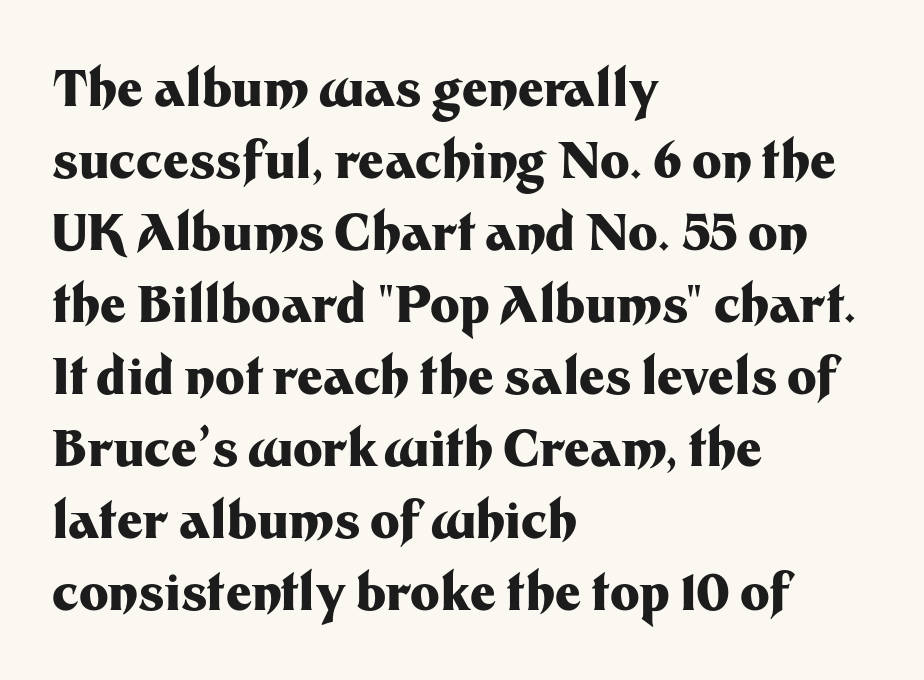
Between one letter and the next there's only the usual sliver of space. The setting favours the left margin, as ordinary paragraphs usually do. I'd describe the lettering as bold — thick and assertive. Glance below the letters and you will spot only blank space. The font's upright variant was chosen for this text. The text was rendered using a sans face with plain stroke endings.
